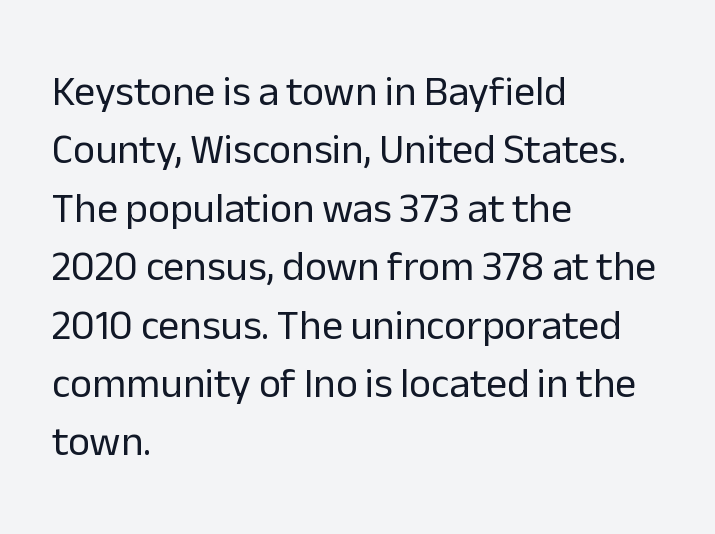
{"serif": "no", "italic": "no", "bold": "no", "weight": "regular", "width": "normal", "stroke_contrast": "low", "x_height": "medium", "monospaced": "no", "underline": "no", "align": "left", "line_spacing": "normal", "line_spacing_ratio": 1.39, "letter_spacing": "normal", "letter_spacing_em": 0.0, "glyph_px": 42}
